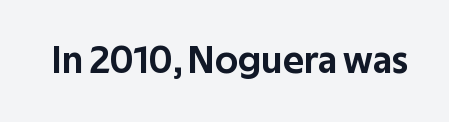
Q: Is the text italic (slanted)? A: No, it is upright.
Q: Is the typeface a serif or a sans-serif typeface? A: Sans-serif.
Q: Is the text underlined? A: No.
Q: Is the spacing between letters normal or unusually wide? A: Normal.
Q: Width (condensed, normal, or wide)? A: Normal.
Q: Stroke contrast? A: Low.
Q: x-height? A: Medium.
Q: Monospaced? A: No.
